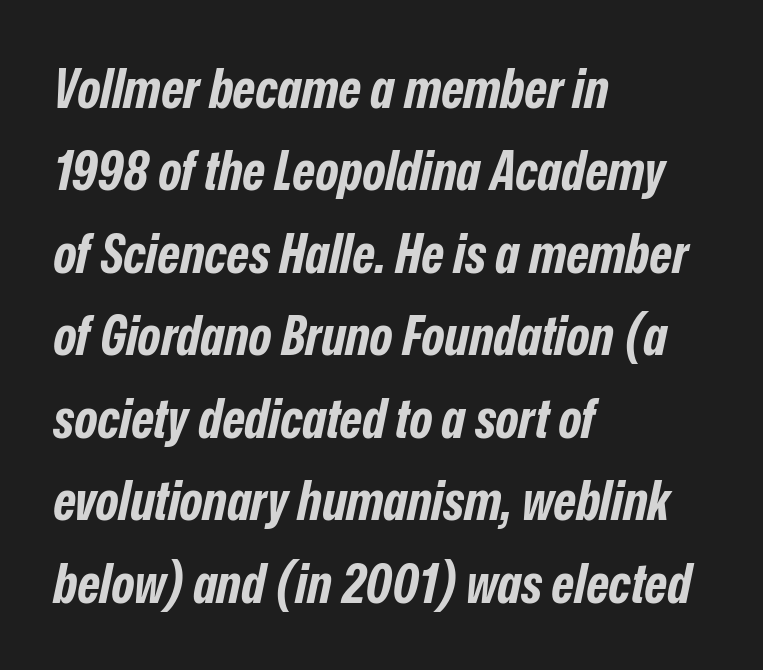
Q: Is the text bold? A: Yes.
Q: Is the text italic (slanted)? A: Yes, it leans right by about 12 degrees.
Q: Is the text underlined? A: No.
Q: How is the paragraph aligned? A: Left-aligned.
Q: Is the spacing between letters normal or unusually wide? A: Normal.
Q: Is the spacing between lines tight, normal or loose? A: Normal.
Q: Width (condensed, normal, or wide)? A: Condensed.
Q: Stroke contrast? A: Low.
Q: x-height? A: Medium.
Q: Monospaced? A: No.
